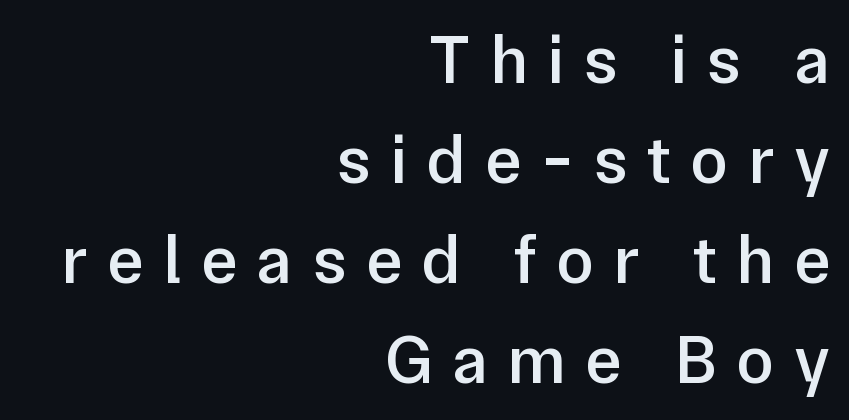
Q: Is the text bold? A: Semi-bold.
Q: Is the text italic (slanted)? A: No, it is upright.
Q: Is the typeface a serif or a sans-serif typeface? A: Sans-serif.
Q: Is the text underlined? A: No.
Q: How is the paragraph aligned? A: Right-aligned.
Q: Is the spacing between letters normal or unusually wide? A: Unusually wide.
Q: Is the spacing between lines tight, normal or loose? A: Normal.
Q: Width (condensed, normal, or wide)? A: Normal.
Q: Stroke contrast? A: Low.
Q: x-height? A: Medium.
Q: Monospaced? A: No.
